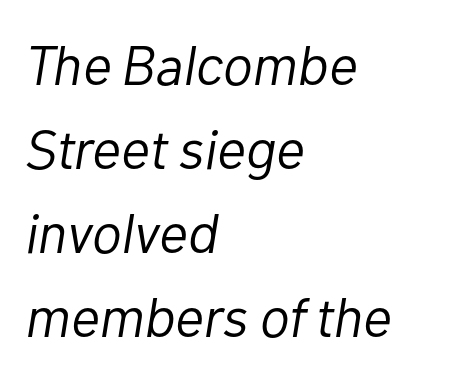
{"italic": "yes", "lean": "right", "slant_degrees": 10, "bold": "no", "weight": "light", "width": "normal", "stroke_contrast": "low", "x_height": "medium", "monospaced": "no", "underline": "no", "align": "left", "line_spacing": "normal", "line_spacing_ratio": 1.5, "letter_spacing": "normal", "letter_spacing_em": 0.0, "glyph_px": 56}
